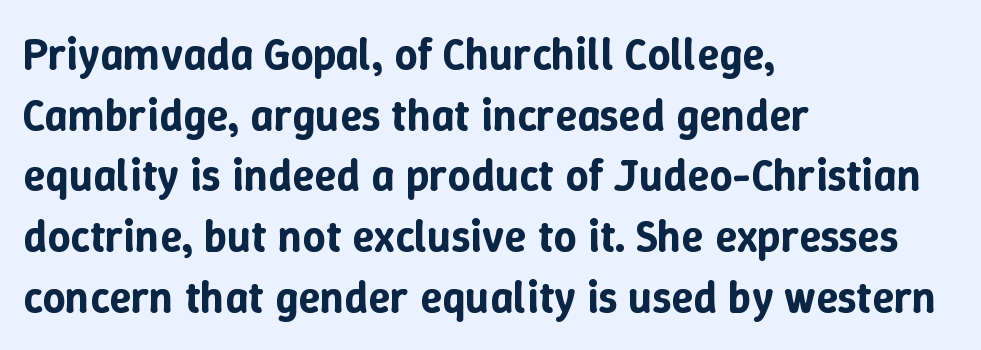
{"italic": "no", "width": "normal", "stroke_contrast": "low", "x_height": "medium", "monospaced": "no", "underline": "no", "align": "left", "line_spacing": "normal", "line_spacing_ratio": 1.35, "letter_spacing": "normal", "letter_spacing_em": 0.0, "glyph_px": 45}
